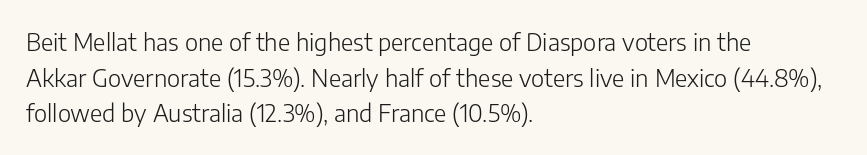
The image shows 24 px text type, upright; set left-aligned, normal line spacing (1.48x), normal letter spacing, not underlined.
